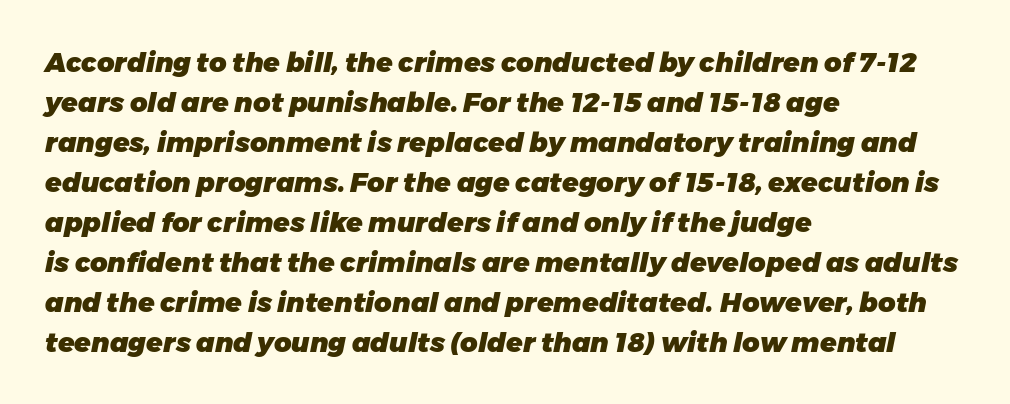
The image shows 27 px bold type, italic (leaning right); set left-aligned, normal line spacing (1.48x), normal letter spacing, not underlined.
